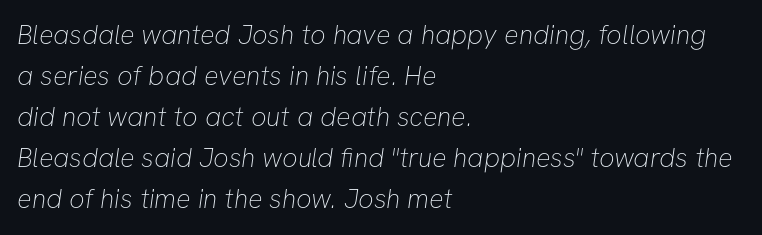
{"bold": "no", "underline": "no", "align": "left", "line_spacing": "normal", "line_spacing_ratio": 1.52, "letter_spacing": "normal", "letter_spacing_em": 0.0, "glyph_px": 27}
